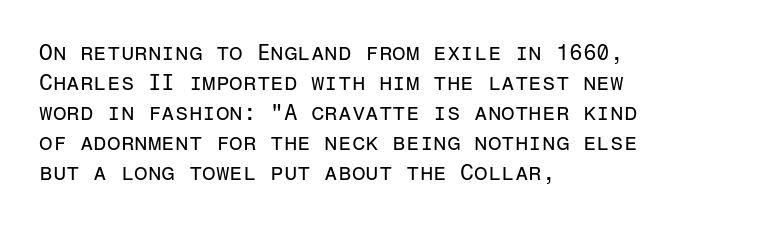
Q: Is the text bold? A: No.
Q: Is the text italic (slanted)? A: No, it is upright.
Q: Is the text underlined? A: No.
Q: How is the paragraph aligned? A: Left-aligned.
Q: Is the spacing between letters normal or unusually wide? A: Normal.
Q: Is the spacing between lines tight, normal or loose? A: Normal.
